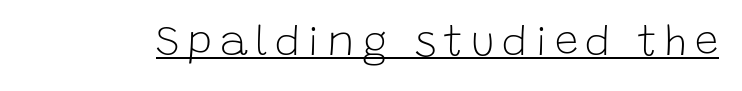
The image shows 42 px light sans-serif type, upright; set underlined; low stroke contrast and a large x-height.
